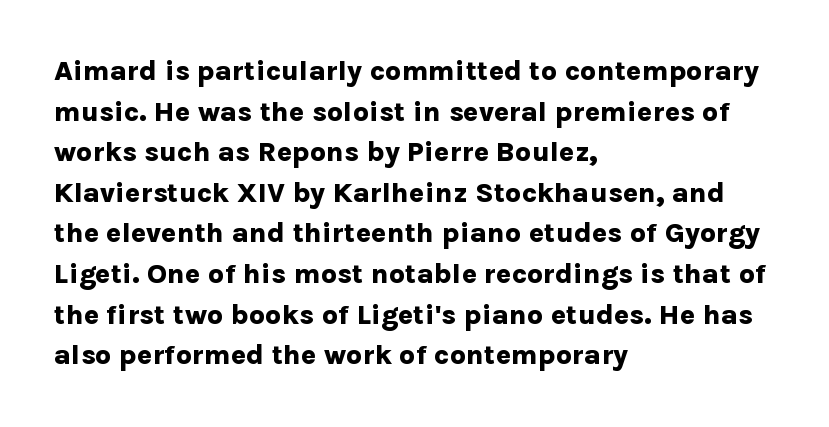
The image shows 28 px bold sans-serif type, upright; set left-aligned, normal line spacing (1.45x), normal letter spacing, not underlined; low stroke contrast and a medium x-height.
